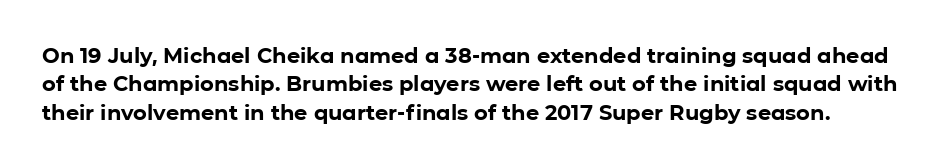
{"italic": "no", "bold": "yes", "underline": "no", "line_spacing": "normal", "line_spacing_ratio": 1.35, "letter_spacing": "normal", "letter_spacing_em": 0.0, "glyph_px": 21}
